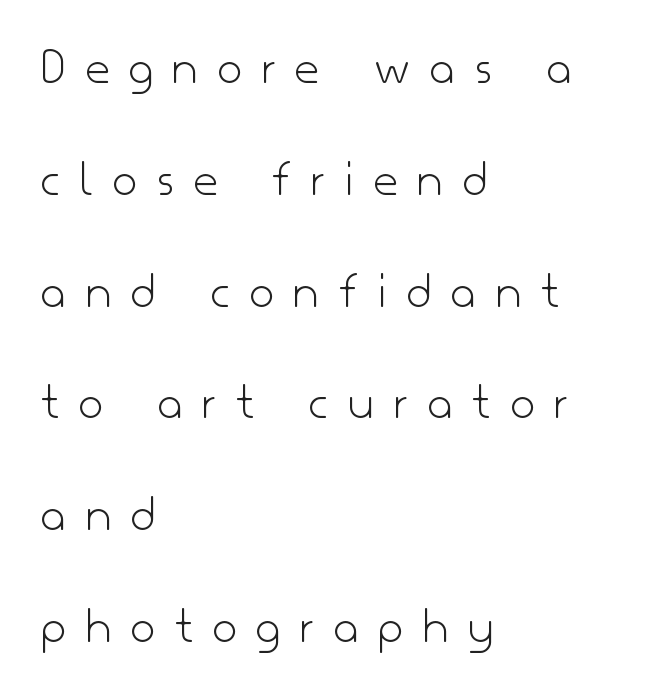
{"serif": "no", "italic": "no", "bold": "no", "weight": "light", "width": "normal", "stroke_contrast": "low", "x_height": "small", "monospaced": "no", "underline": "no", "align": "left", "line_spacing": "loose", "line_spacing_ratio": 2.11, "letter_spacing": "wide", "letter_spacing_em": 0.38, "glyph_px": 53}
